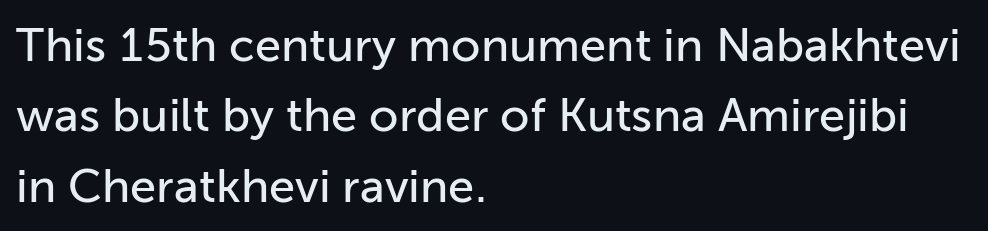
The image shows 47 px sans-serif type, upright; set left-aligned, normal line spacing (1.5x), normal letter spacing, not underlined; low stroke contrast and a medium x-height.
